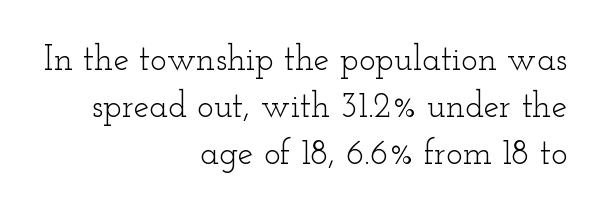
The face looks like a standard text weight, possibly lighter. Teacher's note: observe the even right margin — that is flush-right alignment. The passage shown is typeset with a serif family. Characters remain perfectly vertical along every line.
